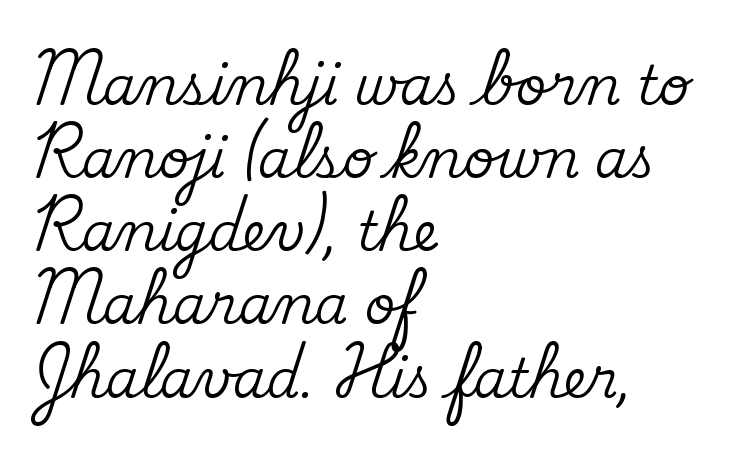
Varying glyph widths throughout — classic text-font behaviour. The letters sit at their default tracking, neither squeezed nor spread.
